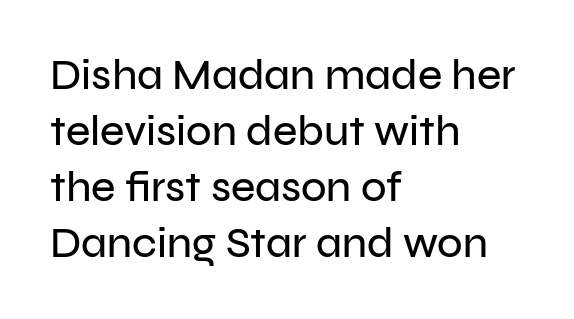
Notice how descenders clear the ascenders below comfortably — that's standard leading. Look at the bottom of the vertical strokes: they stop flat, with no serifs. Compared with typical body copy, the letter spacing here is the same. The rendering anchors every line to the left-hand side.
